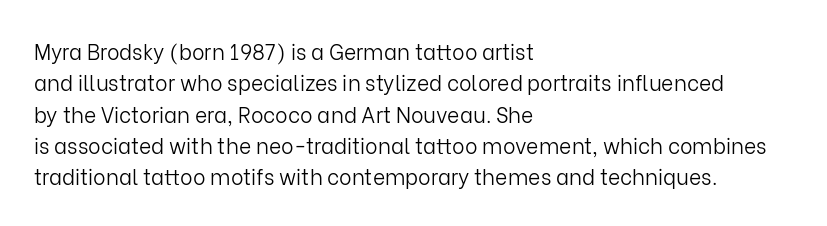
The image shows 21 px text type, upright; set left-aligned, normal line spacing (1.49x), normal letter spacing, not underlined.
